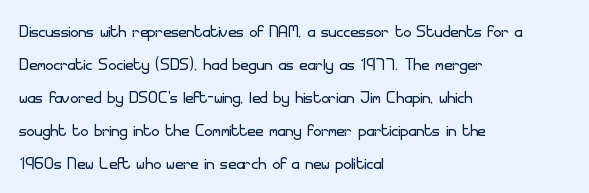
The image shows 22 px text type, upright; set left-aligned, normal line spacing (1.5x), normal letter spacing, not underlined.
